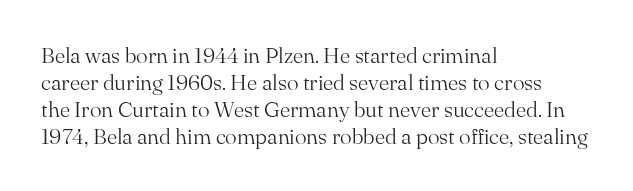
{"italic": "no", "bold": "no", "underline": "no", "align": "left", "line_spacing_ratio": 1.22, "letter_spacing": "normal", "letter_spacing_em": 0.0, "glyph_px": 22}
